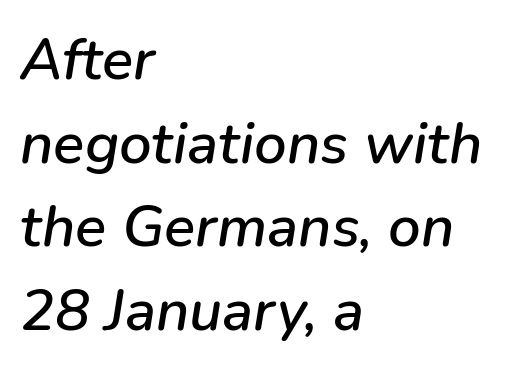
The ragged edge is on the right, which tells us the setting is flush left. Do the characters align in a grid? No, the font is proportional. There is no visible air inserted between adjacent glyphs. There's an unmistakable incline to the writing here.
